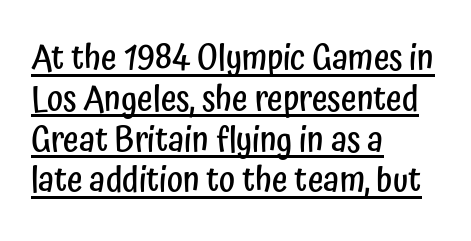
The image shows 34 px semibold, condensed sans-serif type, upright; set left-aligned, line spacing 1.2x, normal letter spacing, underlined; low stroke contrast and a medium x-height.
